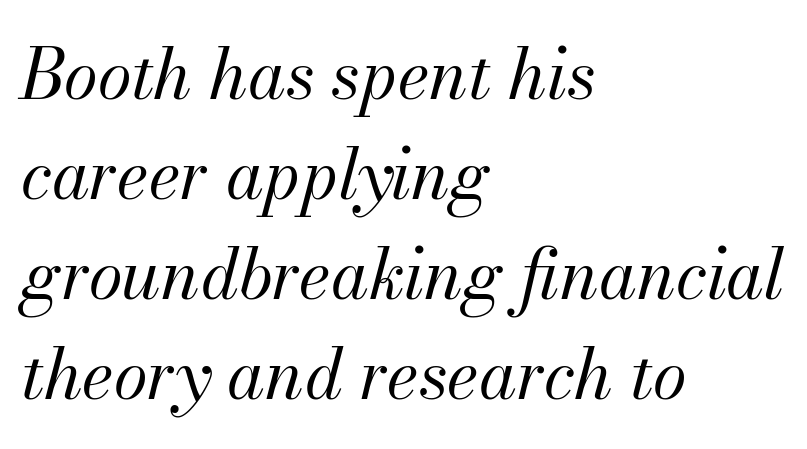
Proportional: the letters do not fall into vertical columns. Alignment: flush left. Notice how the stems are inclined rather than vertical — that's the hallmark of italics. Underline: absent.
